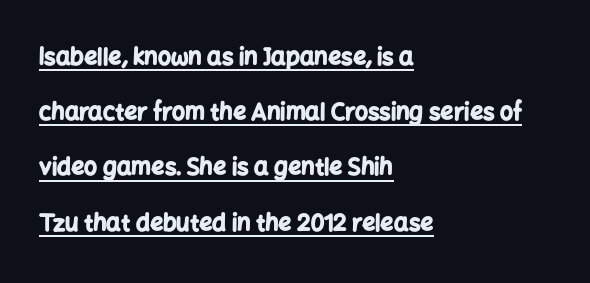
{"italic": "no", "bold": "yes", "underline": "yes", "align": "left", "line_spacing": "loose", "line_spacing_ratio": 2.4, "letter_spacing": "normal", "letter_spacing_em": 0.0, "glyph_px": 23}
